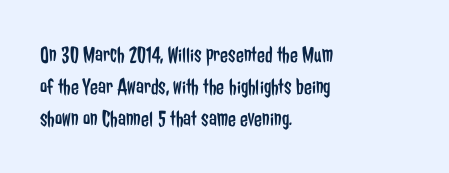
{"italic": "no", "bold": "no", "underline": "no", "align": "left", "line_spacing": "normal", "line_spacing_ratio": 1.39, "letter_spacing": "normal", "letter_spacing_em": 0.0, "glyph_px": 23}
